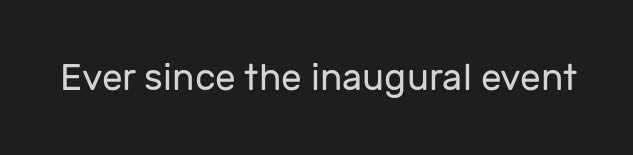
Weight: not bold — regular or lighter. Here the designer chose a conventional face with non-uniform glyph widths. The passage shown is typeset with a sans-serif family. The glyphs are unaccompanied by any horizontal stroke below them. The typography opts for an upright posture over an oblique one. Honestly, the letter spacing is just normal — you wouldn't notice it.
